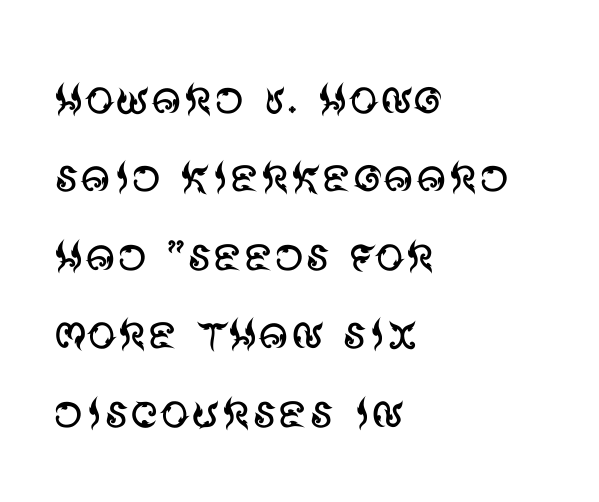
Caption: face not bold, strokes unweighted. The lettering holds an erect, upright posture throughout. This rendering features lettering with no underline. Note the varied advance widths — an 'i' is clearly narrower than an 'm'. The gaps between neighbouring characters are ordinary and unremarkable. Compared with typical paragraphs, the rows here are spaced about the same.
